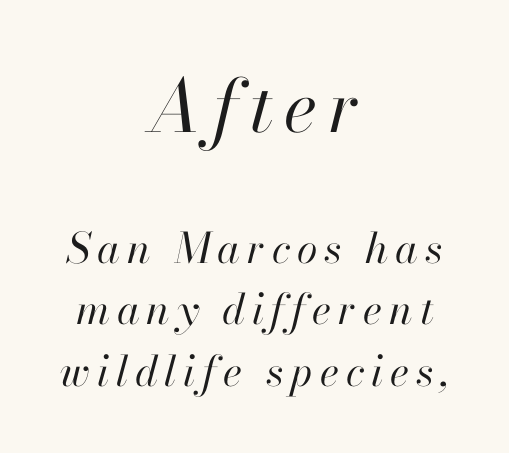
Q: Is the text bold? A: No.
Q: Is the text italic (slanted)? A: Yes, it leans right by about 13 degrees.
Q: Is the text underlined? A: No.
Q: How is the paragraph aligned? A: Centered.
Q: Is the spacing between lines tight, normal or loose? A: Normal.
Q: Which block of text is set in a larger size, the first (top) or the second (bottom)? A: The first (top) one.
Q: Width (condensed, normal, or wide)? A: Normal.
Q: Stroke contrast? A: High.
Q: x-height? A: Small.
Q: Monospaced? A: No.
